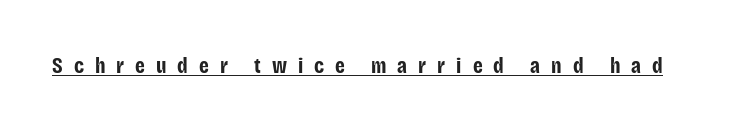
The specimen includes a rule beneath the text block's lines. The letters stand straight up with perfectly vertical stems. The face used here is rendered with a markedly widened letterfit. The characters look thick and weighty, a clear bold.
